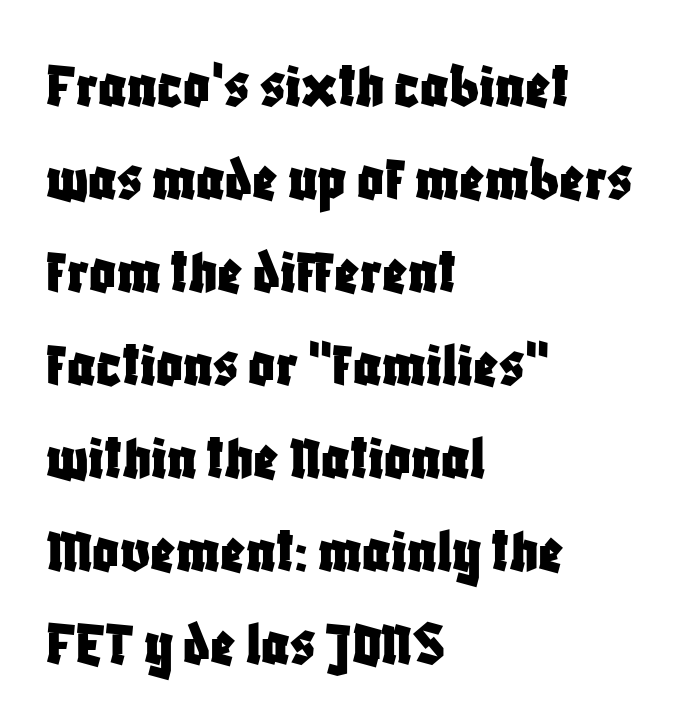
The image shows 65 px condensed sans-serif type, upright; set left-aligned, normal line spacing (1.43x), normal letter spacing, not underlined; low stroke contrast and a large x-height.
